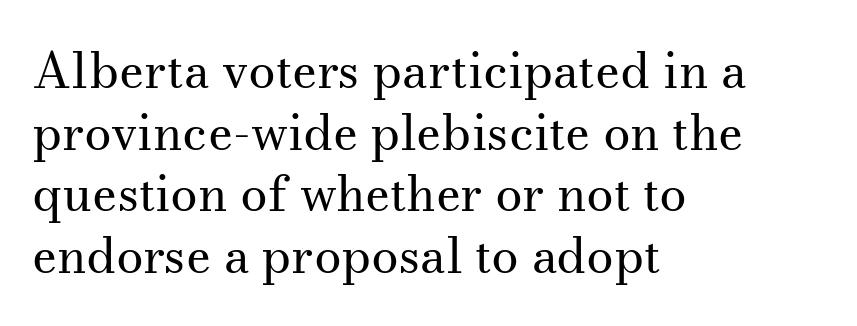
No chunkiness to these letters — they're not bold. The strip under each line holds only bare page. The paragraph shown leans on its left margin. I'd call this a serif setting — the letters wear small feet. Students, observe: this is what conventionally led text looks like. These lines were composed using upright roman letters.
